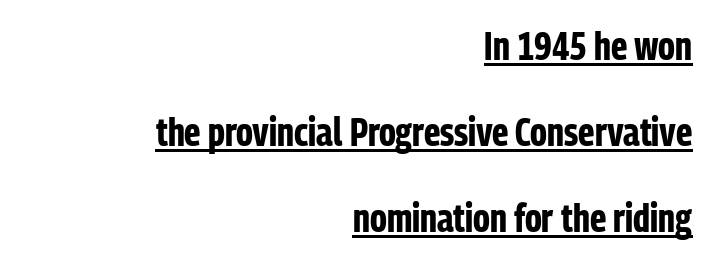
{"serif": "no", "italic": "no", "bold": "yes", "weight": "bold", "width": "condensed", "stroke_contrast": "low", "x_height": "medium", "monospaced": "no", "underline": "yes", "align": "right", "line_spacing": "loose", "line_spacing_ratio": 2.15, "letter_spacing": "normal", "letter_spacing_em": 0.0, "glyph_px": 40}
